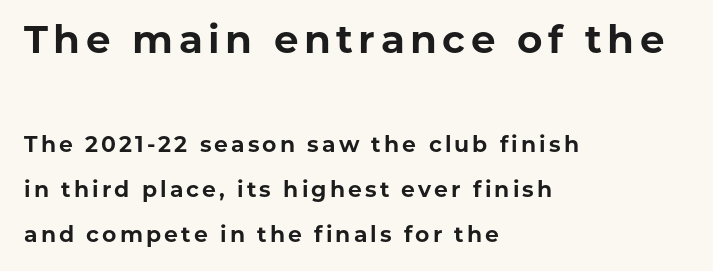
The image shows 39 px bold sans-serif type, upright; set left-aligned, loose line spacing (2.04x), not underlined; the first (top) block is 1.77x larger; low stroke contrast and a medium x-height.
